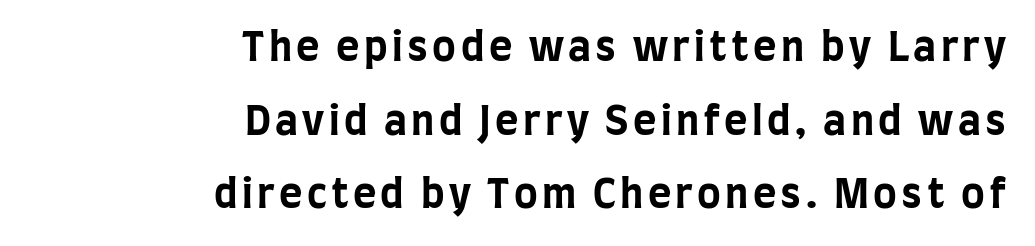
Right-aligned paragraph, ragged on the left. Thick stems and heavy bowls — unmistakably bold. The typeface chosen for these lines omits serifs. This sample uses an upright cut, with every glyph sitting square on the baseline.
